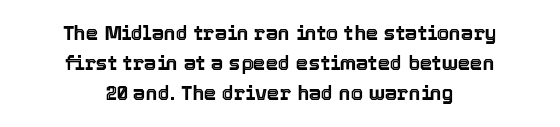
Q: Is the text italic (slanted)? A: No, it is upright.
Q: Is the text underlined? A: No.
Q: How is the paragraph aligned? A: Centered.
Q: Is the spacing between letters normal or unusually wide? A: Normal.
Q: Is the spacing between lines tight, normal or loose? A: Normal.
